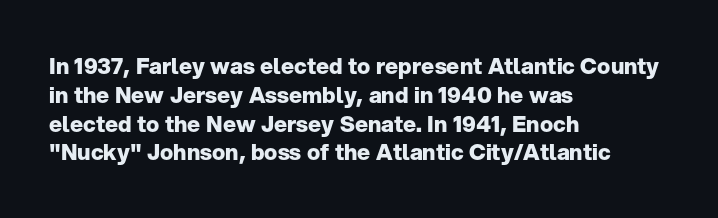
The image shows 22 px bold type, upright; set left-aligned, normal line spacing (1.31x), normal letter spacing, not underlined.
